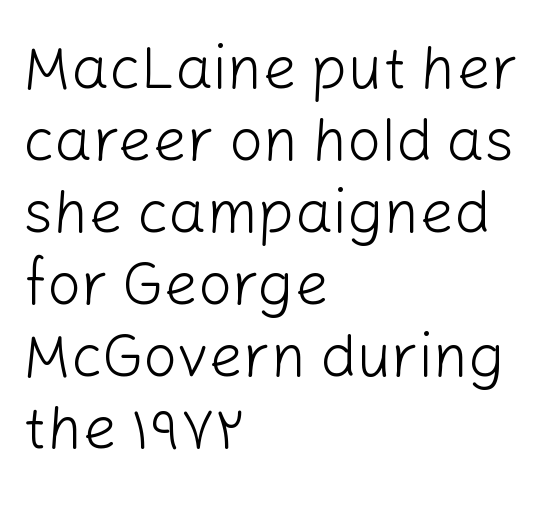
Q: Is the text bold? A: No.
Q: Is the text italic (slanted)? A: No, it is upright.
Q: Is the typeface a serif or a sans-serif typeface? A: Sans-serif.
Q: Is the text underlined? A: No.
Q: How is the paragraph aligned? A: Left-aligned.
Q: Is the spacing between letters normal or unusually wide? A: Normal.
Q: Width (condensed, normal, or wide)? A: Normal.
Q: Stroke contrast? A: Low.
Q: x-height? A: Medium.
Q: Monospaced? A: No.
